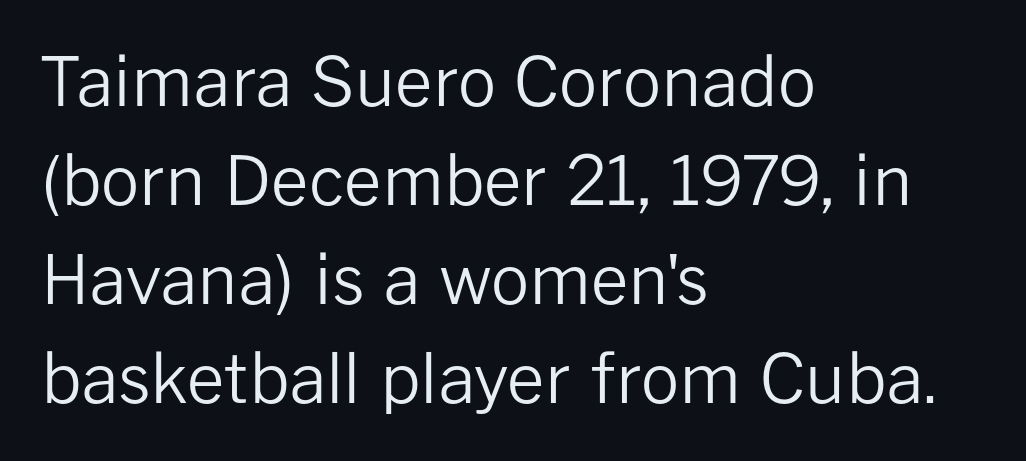
The image shows 67 px regular-weight sans-serif type, upright; set left-aligned, normal line spacing (1.48x), normal letter spacing, not underlined; low stroke contrast and a medium x-height.
